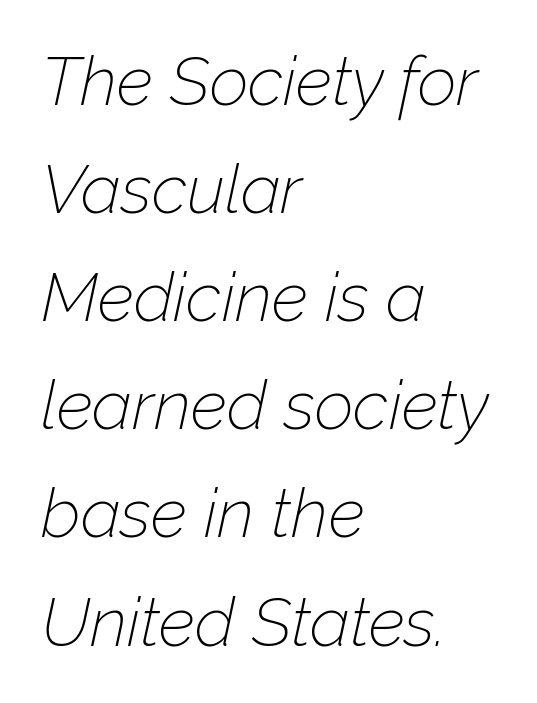
On a weight scale, this lands at 450 or below. These lines stack with their left ends in a neat column. The string is rendered with underlining switched off. The rendering keeps characters at their native spacing. Rendered with sloped, italic letterforms. A normal amount of white space separates one row of letters from the next.
